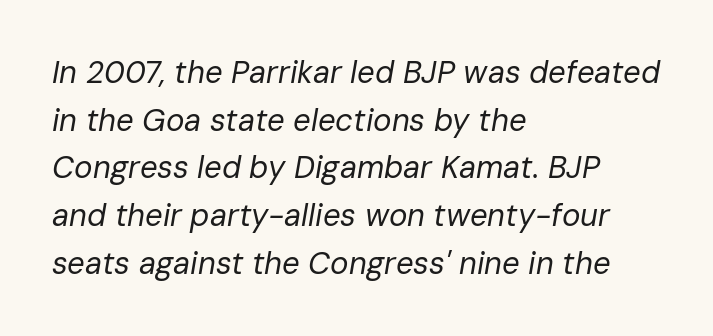
Notice how descenders clear the ascenders below comfortably — that's standard leading. Think standard paragraph weight, or any step lighter than that. This rendering uses left alignment, leaving the right contour irregular. The space beneath each line is pristine and unruled. Looks like regular typesetting: each glyph gets only the width it needs.
